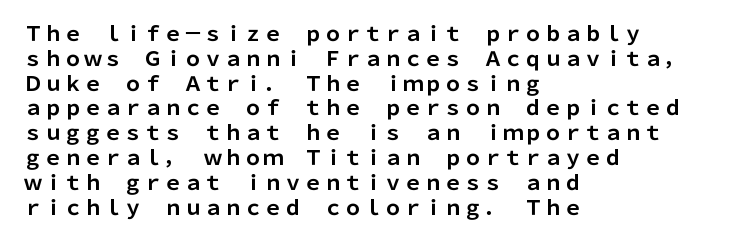
Q: Is the text bold? A: Yes.
Q: Is the text italic (slanted)? A: No, it is upright.
Q: Is the text underlined? A: No.
Q: How is the paragraph aligned? A: Left-aligned.
Q: Is the spacing between letters normal or unusually wide? A: Normal.
